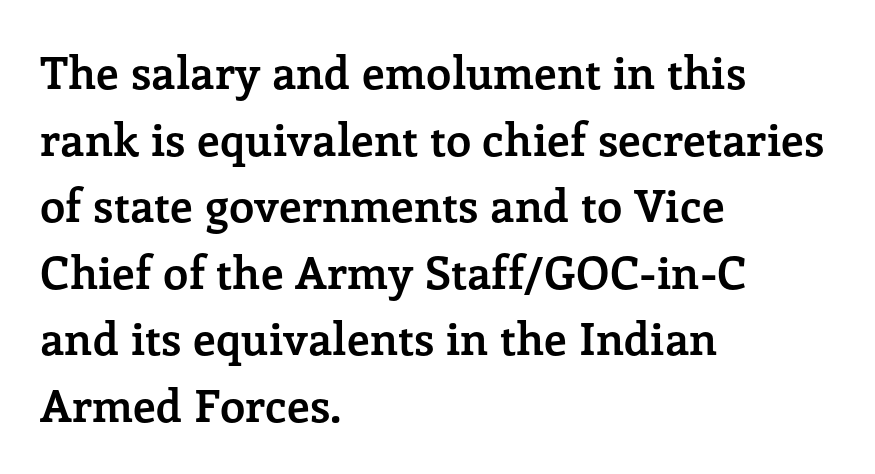
The image shows 45 px semibold serif type, upright; set left-aligned, normal line spacing (1.48x), normal letter spacing, not underlined; low stroke contrast and a medium x-height.
